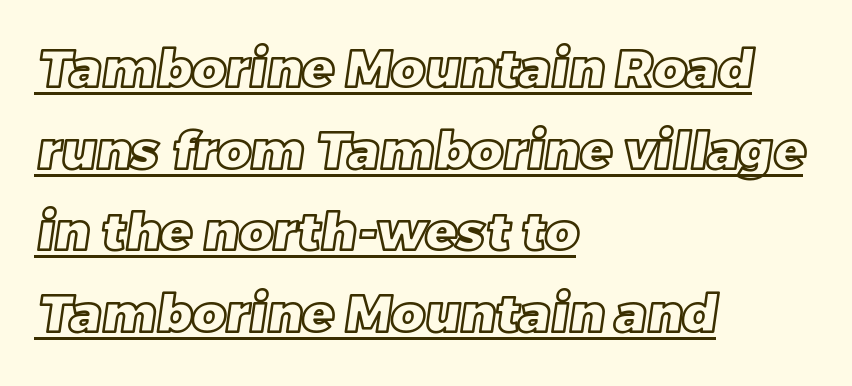
The image shows 52 px text type; set left-aligned, normal line spacing (1.57x), normal letter spacing, underlined; a large x-height.
